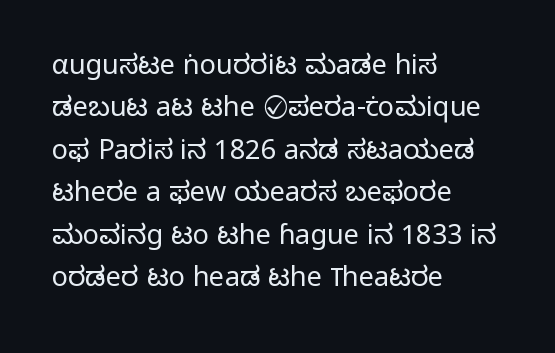
Q: Is the text bold? A: No.
Q: Is the text italic (slanted)? A: No, it is upright.
Q: Is the text underlined? A: No.
Q: How is the paragraph aligned? A: Left-aligned.
Q: Is the spacing between letters normal or unusually wide? A: Normal.
Q: Is the spacing between lines tight, normal or loose? A: Normal.
